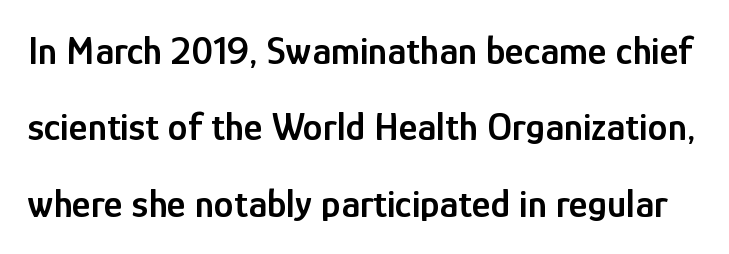
Q: Is the text bold? A: Semi-bold.
Q: Is the text italic (slanted)? A: No, it is upright.
Q: Is the typeface a serif or a sans-serif typeface? A: Sans-serif.
Q: Is the text underlined? A: No.
Q: Is the spacing between letters normal or unusually wide? A: Normal.
Q: Is the spacing between lines tight, normal or loose? A: Loose.
Q: Width (condensed, normal, or wide)? A: Condensed.
Q: Stroke contrast? A: Low.
Q: x-height? A: Medium.
Q: Monospaced? A: No.
